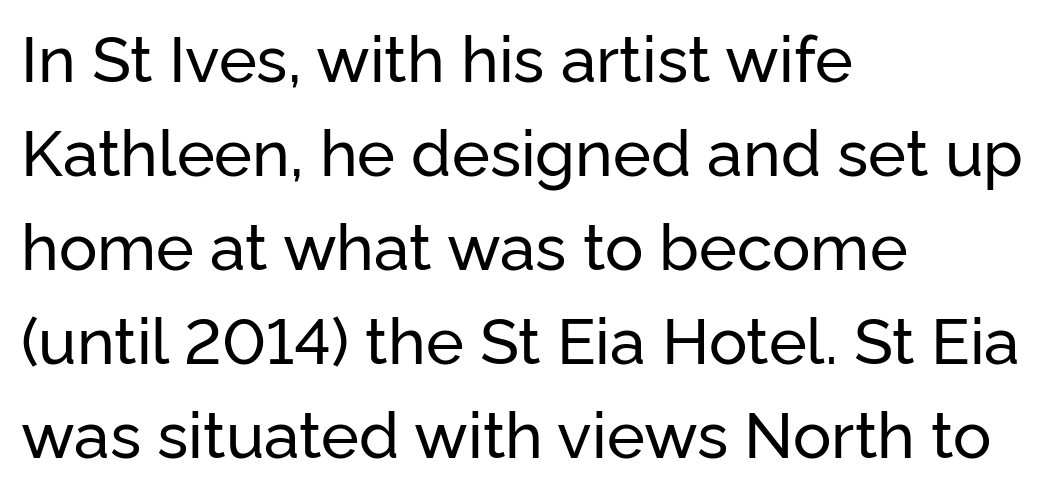
{"serif": "no", "italic": "no", "width": "normal", "stroke_contrast": "low", "x_height": "medium", "monospaced": "no", "underline": "no", "align": "left", "line_spacing": "normal", "line_spacing_ratio": 1.47, "letter_spacing": "normal", "letter_spacing_em": 0.0, "glyph_px": 64}
